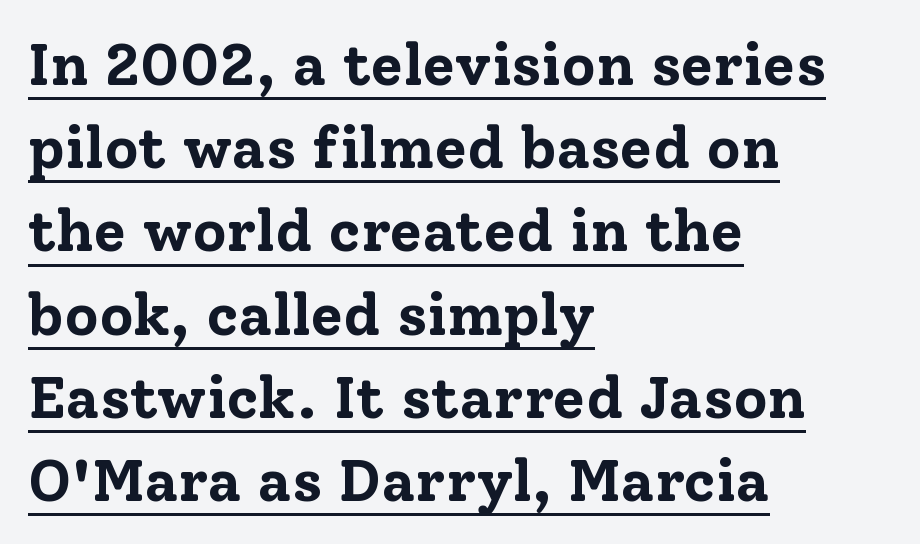
The image shows 59 px bold serif type, upright; set left-aligned, normal line spacing (1.41x), normal letter spacing, underlined; low stroke contrast and a medium x-height.
